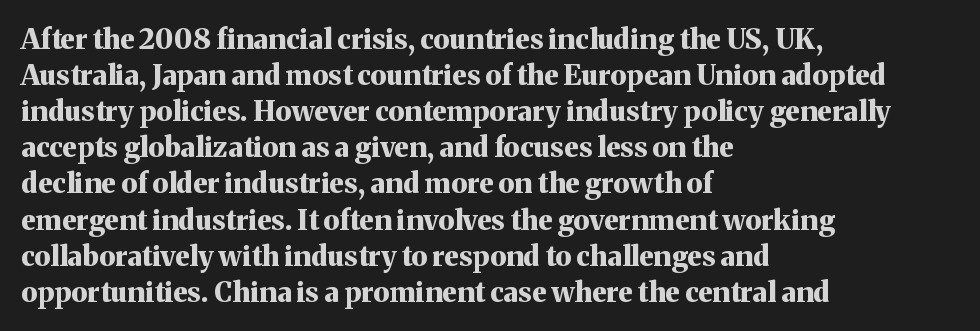
Q: Is the text bold? A: Yes.
Q: Is the text italic (slanted)? A: No, it is upright.
Q: Is the typeface a serif or a sans-serif typeface? A: Serif.
Q: Is the text underlined? A: No.
Q: How is the paragraph aligned? A: Left-aligned.
Q: Is the spacing between letters normal or unusually wide? A: Normal.
Q: Is the spacing between lines tight, normal or loose? A: Normal.
Q: Width (condensed, normal, or wide)? A: Normal.
Q: Stroke contrast? A: Medium.
Q: x-height? A: Medium.
Q: Monospaced? A: No.
